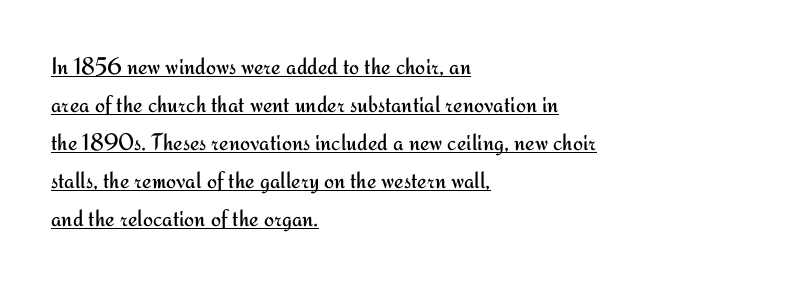
This rendering uses left alignment, leaving the right contour irregular. The rendering uses a moderate line-height, typical for paragraphs. Decoration check: the copy is underlined. Nope, not italic — everything's standing straight. The font is comparable to plain body text, perhaps lighter.
